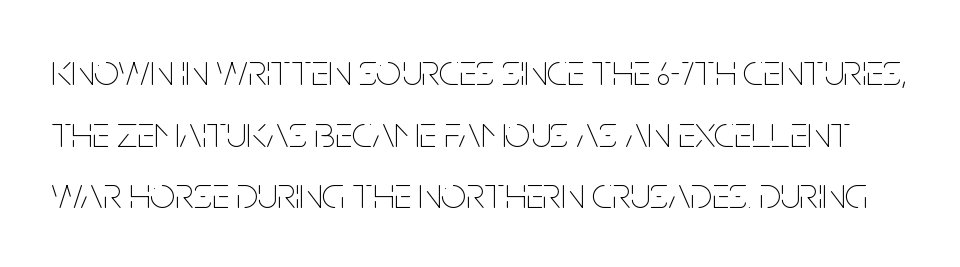
{"italic": "no", "bold": "no", "weight": "thin", "width": "condensed", "stroke_contrast": "low", "x_height": "large", "monospaced": "no", "underline": "no", "line_spacing": "normal", "line_spacing_ratio": 1.37, "letter_spacing": "normal", "letter_spacing_em": 0.0, "glyph_px": 45}
